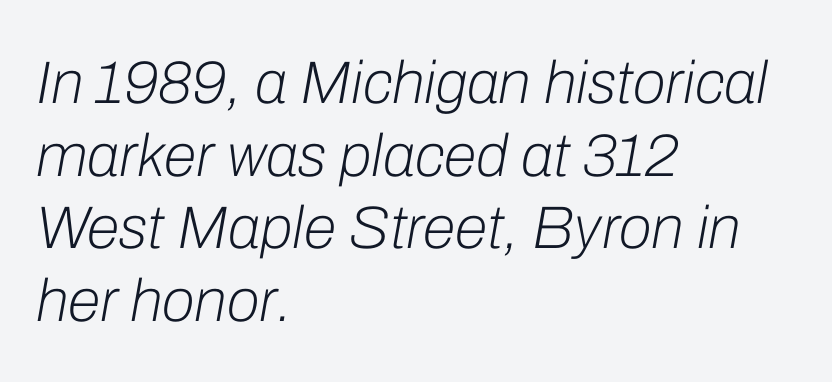
Q: Is the text bold? A: No.
Q: Is the text italic (slanted)? A: Yes, it leans right by about 10 degrees.
Q: Is the text underlined? A: No.
Q: How is the paragraph aligned? A: Left-aligned.
Q: Is the spacing between letters normal or unusually wide? A: Normal.
Q: Width (condensed, normal, or wide)? A: Normal.
Q: Stroke contrast? A: Low.
Q: x-height? A: Medium.
Q: Monospaced? A: No.
